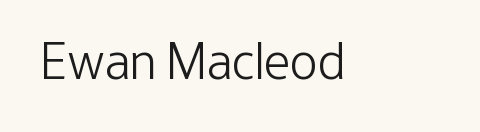
{"serif": "no", "italic": "no", "bold": "no", "weight": "light", "width": "condensed", "stroke_contrast": "low", "x_height": "medium", "monospaced": "no", "underline": "no", "letter_spacing": "normal", "letter_spacing_em": 0.0, "glyph_px": 52}
